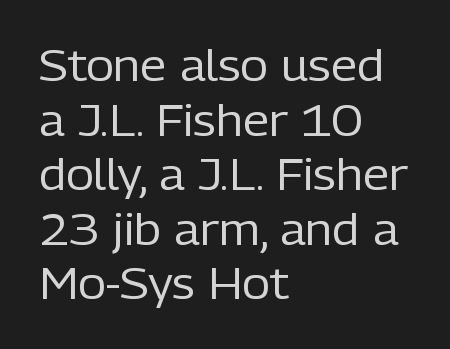
The image shows 43 px regular-weight sans-serif type, upright; set left-aligned, normal line spacing (1.27x), normal letter spacing, not underlined; low stroke contrast and a medium x-height.
